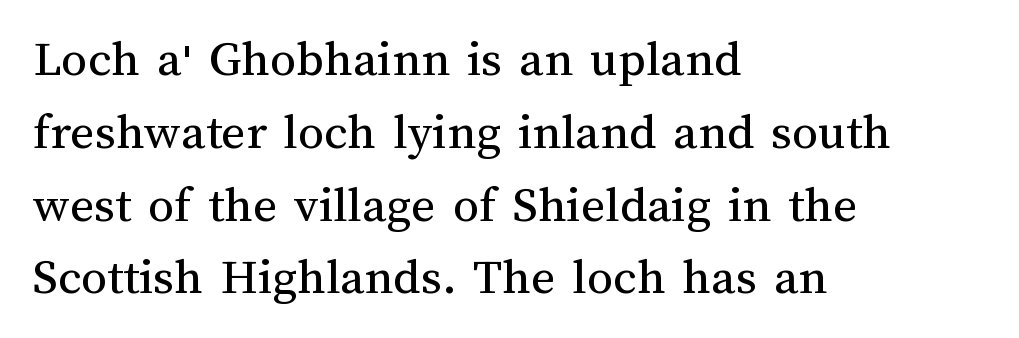
The image shows 52 px regular-weight type, upright; set left-aligned, normal line spacing (1.4x), normal letter spacing, not underlined; medium stroke contrast and a medium x-height.
